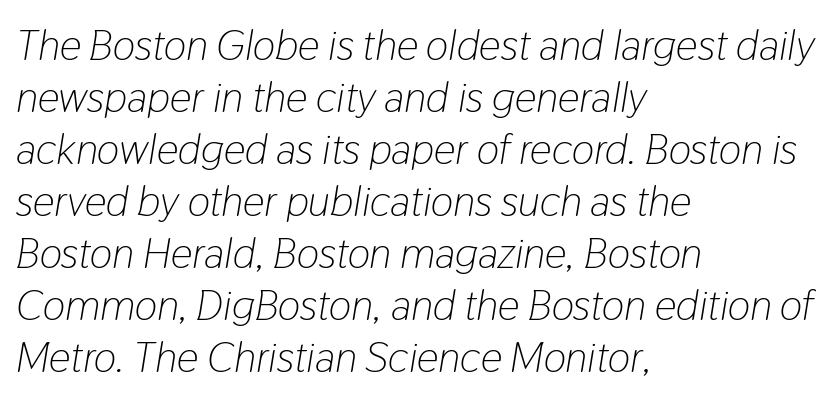
Tall strokes in this sample are angled rather than plumb. Each row of text sits above clean, open space. What stands out about the letter spacing? Nothing — it is the standard amount. Teacher's note: observe the even left margin — that is flush-left alignment. The rendering uses natural spacing where letterforms have individual widths. The font sits on the lighter half of the weight spectrum, regular included.
